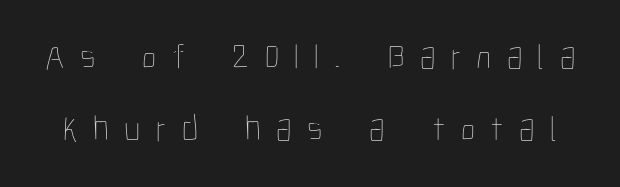
The designer dialed line spacing up above the default. Quick note: not italic, upright. Words appear elongated and porous because spacing is wide. Proportional: the letters do not fall into vertical columns.
